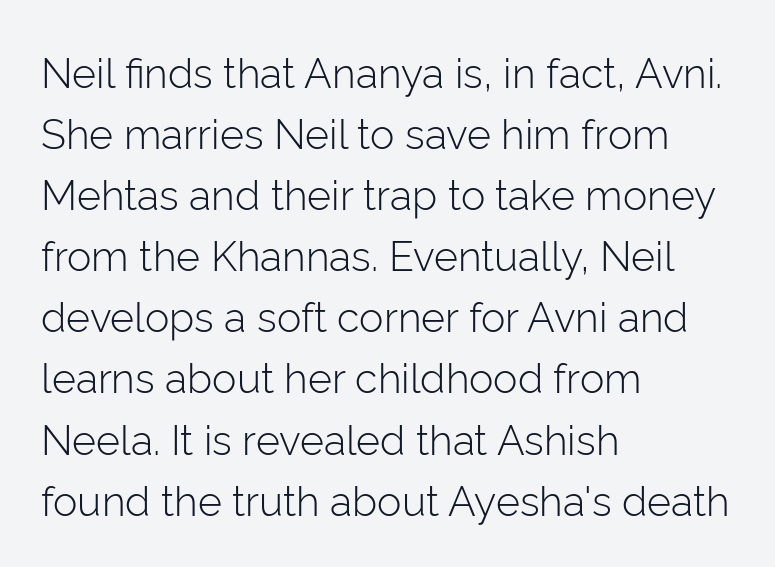
Q: Is the text bold? A: No.
Q: Is the text italic (slanted)? A: No, it is upright.
Q: Is the typeface a serif or a sans-serif typeface? A: Sans-serif.
Q: Is the text underlined? A: No.
Q: How is the paragraph aligned? A: Left-aligned.
Q: Is the spacing between letters normal or unusually wide? A: Normal.
Q: Is the spacing between lines tight, normal or loose? A: Normal.
Q: Width (condensed, normal, or wide)? A: Normal.
Q: Stroke contrast? A: Low.
Q: x-height? A: Medium.
Q: Monospaced? A: No.
